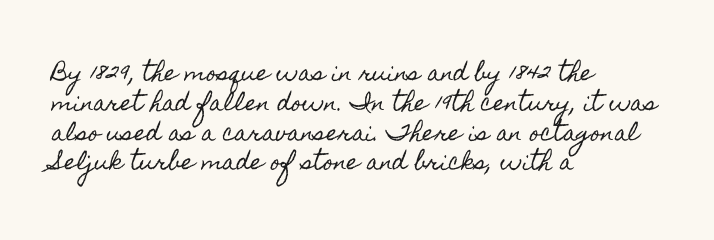
{"underline": "no", "align": "left", "line_spacing": "normal", "line_spacing_ratio": 1.42, "letter_spacing": "normal", "letter_spacing_em": 0.0, "glyph_px": 21}
